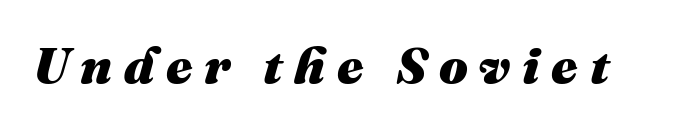
The image shows 51 px heavy type, italic (leaning right); set unusually wide letter spacing (+0.23 em), not underlined; medium stroke contrast and a medium x-height.
